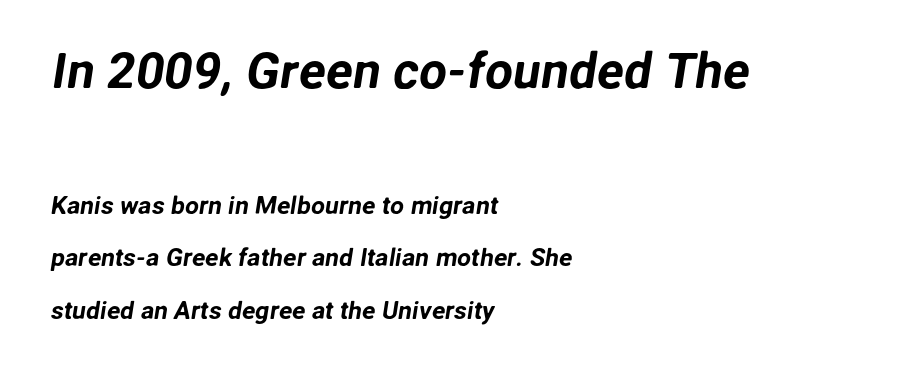
Q: Is the typeface a serif or a sans-serif typeface? A: Sans-serif.
Q: Is the text underlined? A: No.
Q: How is the paragraph aligned? A: Left-aligned.
Q: Is the spacing between letters normal or unusually wide? A: Normal.
Q: Is the spacing between lines tight, normal or loose? A: Loose.
Q: Which block of text is set in a larger size, the first (top) or the second (bottom)? A: The first (top) one.
Q: Width (condensed, normal, or wide)? A: Normal.
Q: Stroke contrast? A: Low.
Q: x-height? A: Medium.
Q: Monospaced? A: No.
